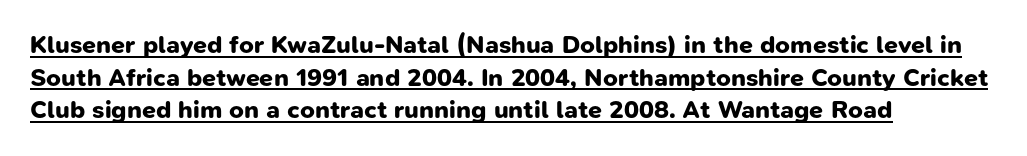
The image shows 25 px bold type; set left-aligned, normal line spacing (1.31x), normal letter spacing, underlined.
